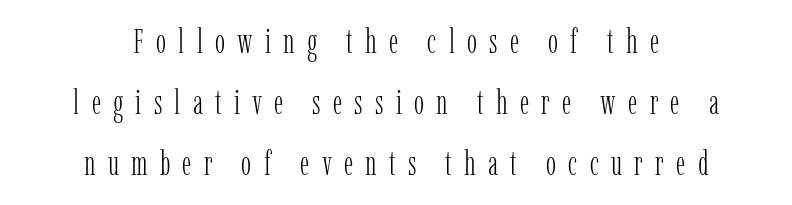
The image shows 34 px light, condensed serif type, upright; set centered, line spacing 1.8x, unusually wide letter spacing (+0.36 em), not underlined; low stroke contrast and a medium x-height.
